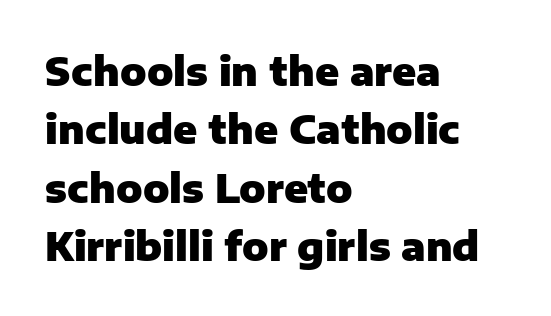
{"serif": "no", "italic": "no", "bold": "yes", "weight": "heavy", "width": "normal", "stroke_contrast": "low", "x_height": "medium", "monospaced": "no", "underline": "no", "align": "left", "line_spacing": "normal", "line_spacing_ratio": 1.5, "letter_spacing": "normal", "letter_spacing_em": 0.0, "glyph_px": 39}
